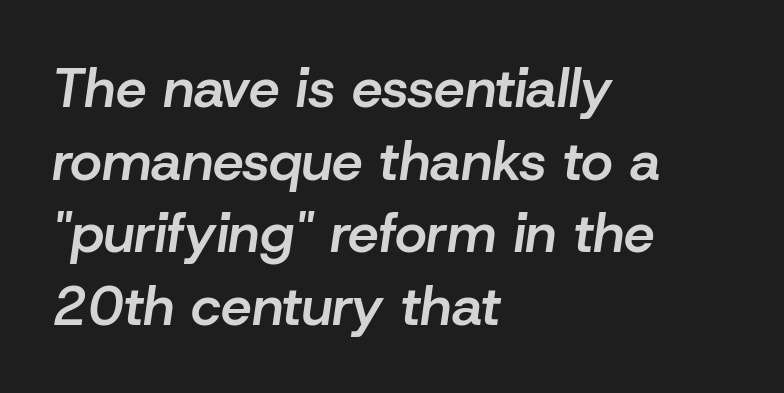
{"italic": "yes", "lean": "right", "slant_degrees": 8, "bold": "semi", "weight": "semibold", "width": "normal", "stroke_contrast": "low", "x_height": "medium", "monospaced": "no", "underline": "no", "align": "left", "line_spacing": "normal", "line_spacing_ratio": 1.32, "letter_spacing": "normal", "letter_spacing_em": 0.0, "glyph_px": 55}
